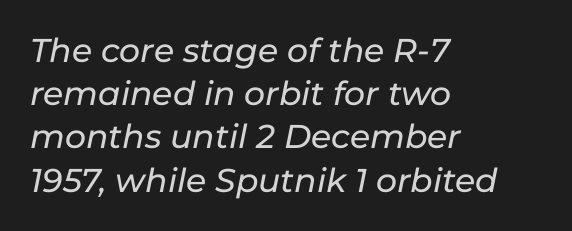
{"italic": "yes", "lean": "right", "slant_degrees": 11, "width": "normal", "stroke_contrast": "low", "x_height": "medium", "monospaced": "no", "underline": "no", "align": "left", "line_spacing": "normal", "line_spacing_ratio": 1.31, "letter_spacing": "normal", "letter_spacing_em": 0.0, "glyph_px": 33}
